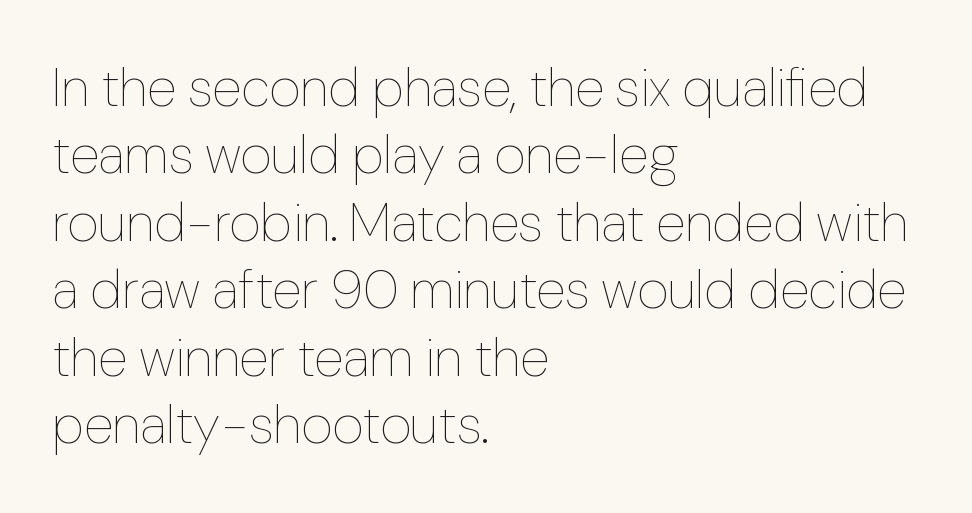
{"italic": "no", "bold": "no", "weight": "thin", "width": "normal", "stroke_contrast": "low", "x_height": "medium", "monospaced": "no", "underline": "no", "align": "left", "line_spacing": "normal", "line_spacing_ratio": 1.25, "letter_spacing": "normal", "letter_spacing_em": 0.0, "glyph_px": 54}
